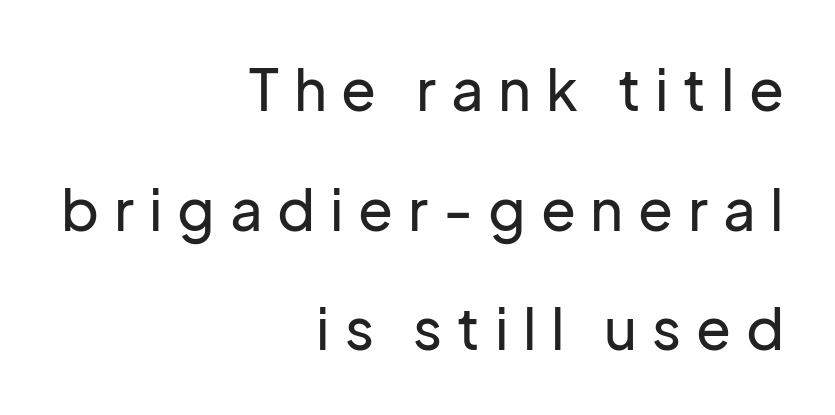
Q: Is the text italic (slanted)? A: No, it is upright.
Q: Is the typeface a serif or a sans-serif typeface? A: Sans-serif.
Q: Is the text underlined? A: No.
Q: How is the paragraph aligned? A: Right-aligned.
Q: Is the spacing between letters normal or unusually wide? A: Unusually wide.
Q: Is the spacing between lines tight, normal or loose? A: Loose.
Q: Width (condensed, normal, or wide)? A: Normal.
Q: Stroke contrast? A: Low.
Q: x-height? A: Medium.
Q: Monospaced? A: No.
